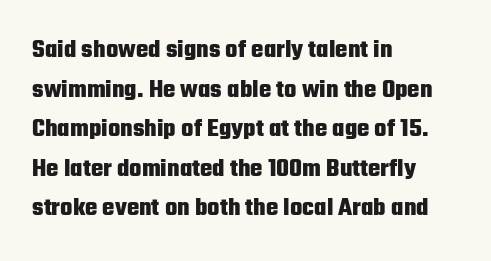
{"italic": "no", "bold": "yes", "underline": "no", "align": "left", "line_spacing": "normal", "line_spacing_ratio": 1.52, "letter_spacing": "normal", "letter_spacing_em": 0.0, "glyph_px": 26}
